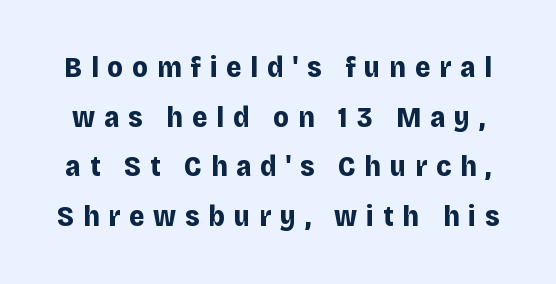
A roman cut, with each character standing at attention. The face used here is rendered with a markedly widened letterfit. The area under the type is left untouched. Examine the stroke ends and you'll find no serifs. Strokes here are thick enough to call this a true bold.
